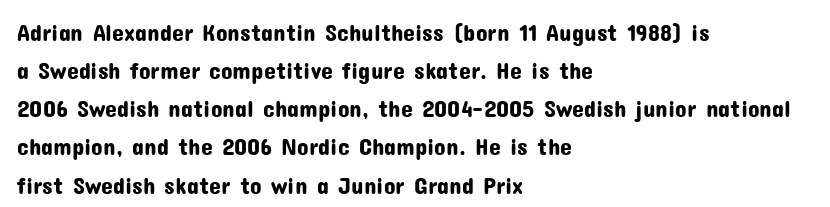
A normal amount of white space separates one row of letters from the next. In terms of letterspacing, this is plain default setting. Quick note: not italic, upright. Only glyphs here, with clear space below each row. Horizontally, the lines are justified to the leading edge only.
